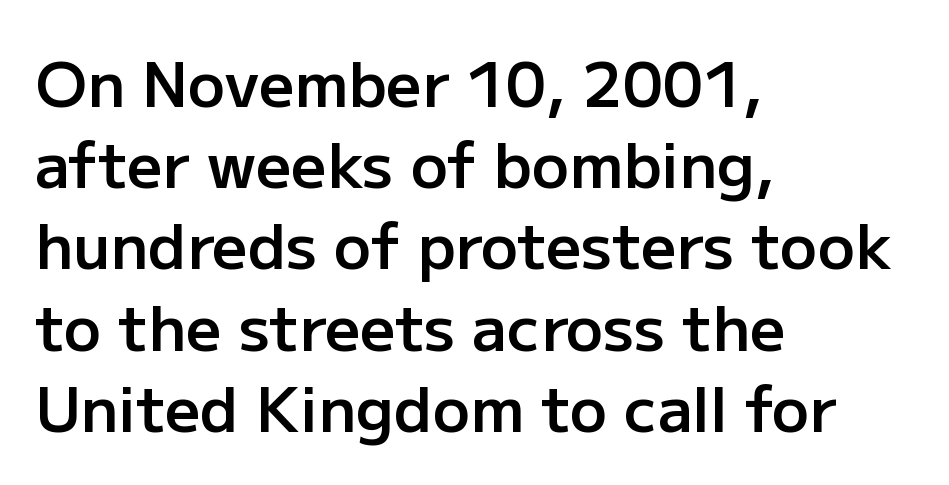
The image shows 62 px semibold sans-serif type, upright; set left-aligned, normal line spacing (1.31x), normal letter spacing, not underlined; low stroke contrast and a medium x-height.
